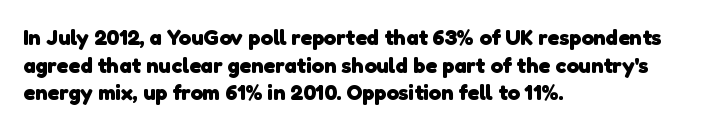
The image shows 22 px bold type; set left-aligned, normal line spacing (1.26x), normal letter spacing, not underlined.
